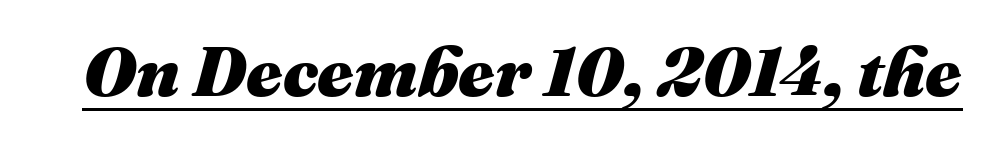
A full-strength bold gives these letters their thick strokes. Caption: standard tracking, unaltered. Glance below the letters and you will spot a drawn line. Proportional: the letters do not fall into vertical columns. The rendering applies a slant to the glyphs.
